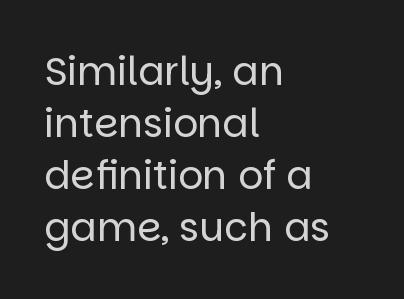
Q: Is the text bold? A: No.
Q: Is the text italic (slanted)? A: No, it is upright.
Q: Is the typeface a serif or a sans-serif typeface? A: Sans-serif.
Q: Is the text underlined? A: No.
Q: How is the paragraph aligned? A: Left-aligned.
Q: Is the spacing between letters normal or unusually wide? A: Normal.
Q: Is the spacing between lines tight, normal or loose? A: Normal.
Q: Width (condensed, normal, or wide)? A: Normal.
Q: Stroke contrast? A: Low.
Q: x-height? A: Large.
Q: Monospaced? A: No.
